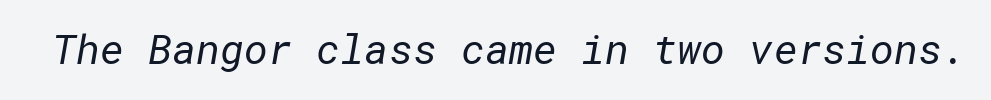
Underlining? Definitely not there. In terms of letterform style, serifs are entirely absent. The font sits on the lighter half of the weight spectrum, regular included. How are the letters spaced? Ordinarily, with no added tracking.
